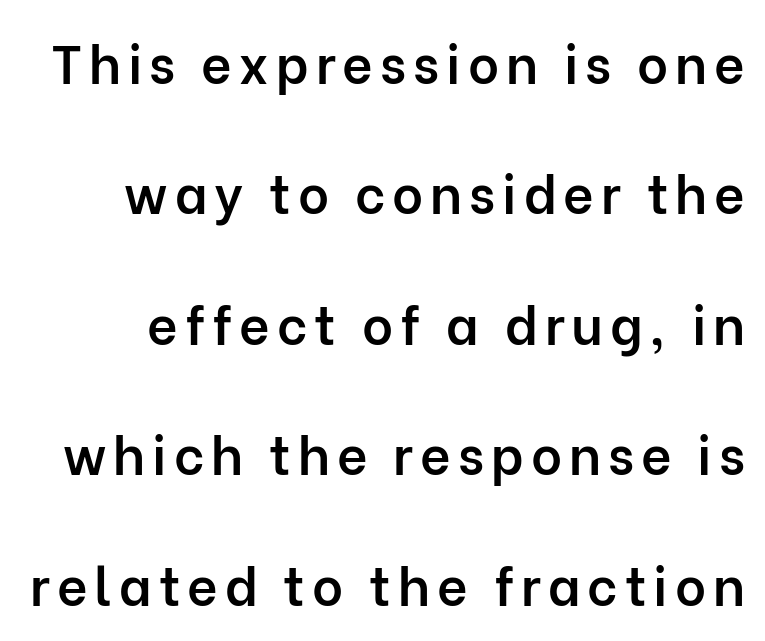
Note the varied advance widths — an 'i' is clearly narrower than an 'm'. Caption: semibold face, moderately heavy strokes. This sample uses an upright cut, with every glyph sitting square on the baseline. Observe the absence of serifs on each vertical stroke in this sample. Letters rest on an invisible, unmarked baseline.
